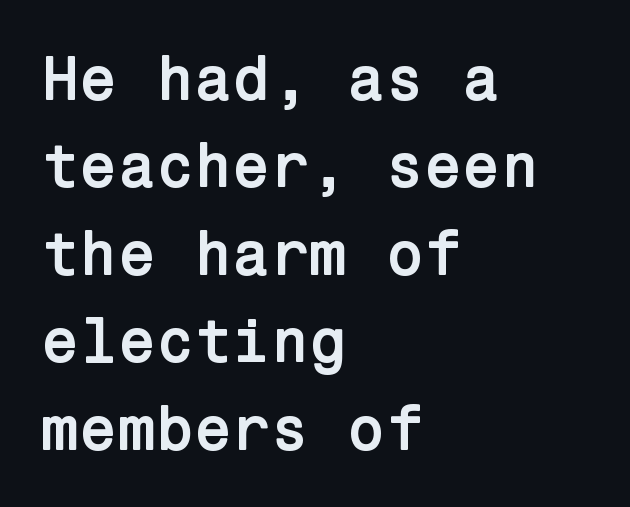
{"serif": "no", "italic": "no", "bold": "yes", "weight": "semibold", "width": "normal", "stroke_contrast": "low", "x_height": "medium", "underline": "no", "align": "left", "line_spacing": "normal", "line_spacing_ratio": 1.41, "letter_spacing": "normal", "letter_spacing_em": 0.0, "glyph_px": 62}
